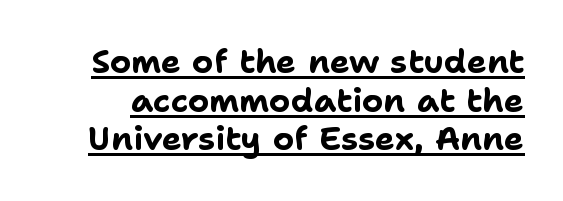
Q: Is the text bold? A: Yes.
Q: Is the text italic (slanted)? A: No, it is upright.
Q: Is the typeface a serif or a sans-serif typeface? A: Sans-serif.
Q: Is the text underlined? A: Yes.
Q: Is the spacing between letters normal or unusually wide? A: Normal.
Q: Width (condensed, normal, or wide)? A: Normal.
Q: Stroke contrast? A: Low.
Q: x-height? A: Medium.
Q: Monospaced? A: No.
